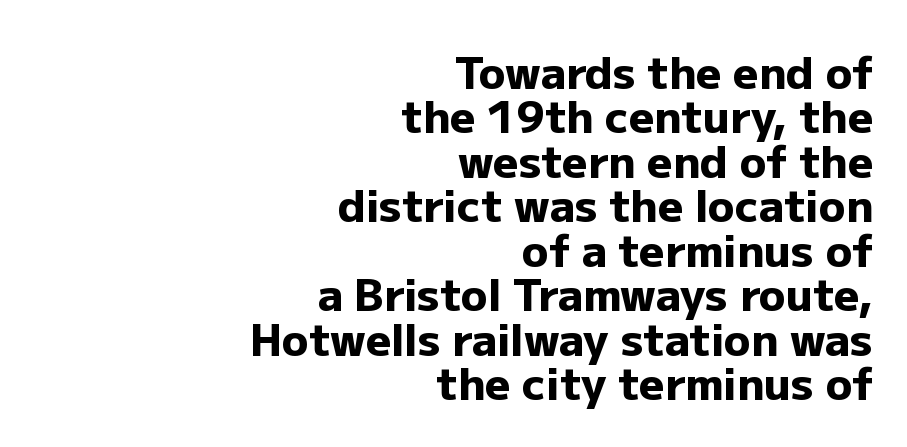
Q: Is the text bold? A: Yes.
Q: Is the text italic (slanted)? A: No, it is upright.
Q: Is the typeface a serif or a sans-serif typeface? A: Sans-serif.
Q: Is the text underlined? A: No.
Q: How is the paragraph aligned? A: Right-aligned.
Q: Is the spacing between letters normal or unusually wide? A: Normal.
Q: Is the spacing between lines tight, normal or loose? A: Tight.
Q: Width (condensed, normal, or wide)? A: Normal.
Q: Stroke contrast? A: Low.
Q: x-height? A: Medium.
Q: Monospaced? A: No.
